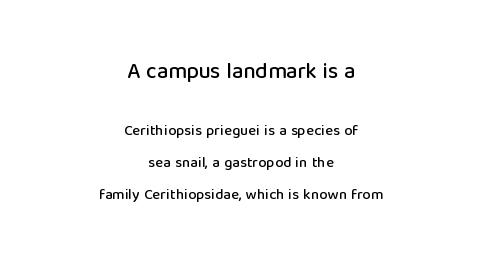
{"italic": "no", "underline": "no", "align": "center", "line_spacing": "loose", "line_spacing_ratio": 2.12, "letter_spacing": "normal", "letter_spacing_em": 0.0, "larger_block": "first", "size_ratio": 1.47, "glyph_px": 22}
